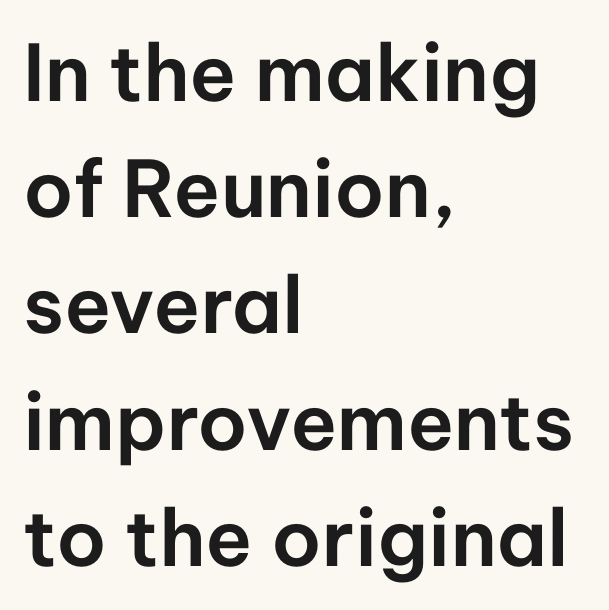
Q: Is the text italic (slanted)? A: No, it is upright.
Q: Is the typeface a serif or a sans-serif typeface? A: Sans-serif.
Q: Is the text underlined? A: No.
Q: How is the paragraph aligned? A: Left-aligned.
Q: Is the spacing between letters normal or unusually wide? A: Normal.
Q: Is the spacing between lines tight, normal or loose? A: Normal.
Q: Width (condensed, normal, or wide)? A: Normal.
Q: Stroke contrast? A: Low.
Q: x-height? A: Medium.
Q: Monospaced? A: No.
